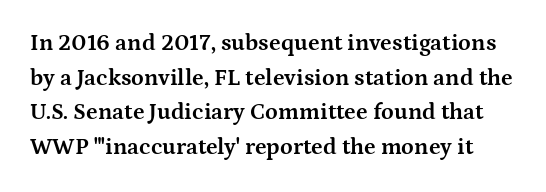
Q: Is the text bold? A: Yes.
Q: Is the text italic (slanted)? A: No, it is upright.
Q: Is the text underlined? A: No.
Q: Is the spacing between letters normal or unusually wide? A: Normal.
Q: Is the spacing between lines tight, normal or loose? A: Normal.
